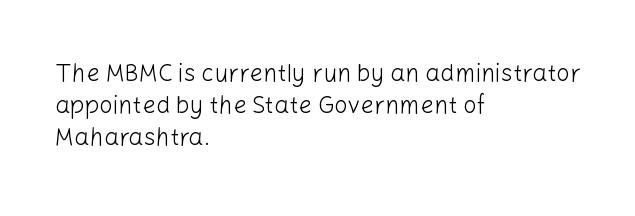
Q: Is the text bold? A: No.
Q: Is the text italic (slanted)? A: No, it is upright.
Q: Is the text underlined? A: No.
Q: How is the paragraph aligned? A: Left-aligned.
Q: Is the spacing between letters normal or unusually wide? A: Normal.
Q: Is the spacing between lines tight, normal or loose? A: Normal.
